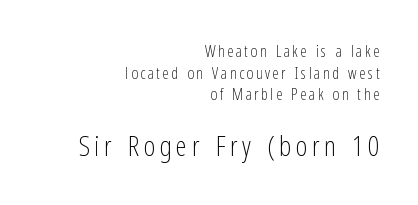
The image shows 28 px light, condensed sans-serif type, upright; set right-aligned, normal line spacing (1.35x), not underlined; the second (bottom) block is 1.75x larger; low stroke contrast and a medium x-height.
